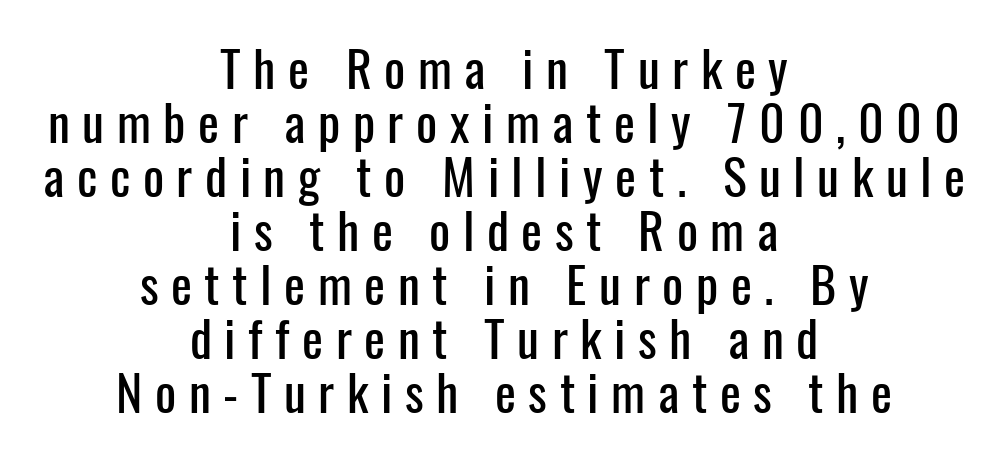
{"serif": "no", "italic": "no", "width": "condensed", "stroke_contrast": "low", "x_height": "medium", "monospaced": "no", "underline": "no", "align": "center", "line_spacing": "tight", "line_spacing_ratio": 1.08, "letter_spacing": "wide", "letter_spacing_em": 0.25, "glyph_px": 50}
